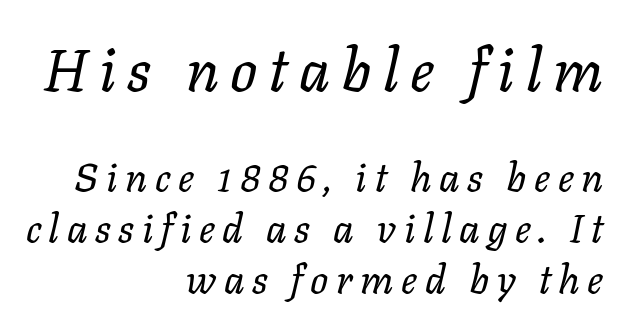
Q: Is the text bold? A: No.
Q: Is the text italic (slanted)? A: Yes, it leans right by about 11 degrees.
Q: Is the text underlined? A: No.
Q: How is the paragraph aligned? A: Right-aligned.
Q: Is the spacing between lines tight, normal or loose? A: Normal.
Q: Which block of text is set in a larger size, the first (top) or the second (bottom)? A: The first (top) one.
Q: Width (condensed, normal, or wide)? A: Normal.
Q: Stroke contrast? A: Low.
Q: x-height? A: Medium.
Q: Monospaced? A: No.
